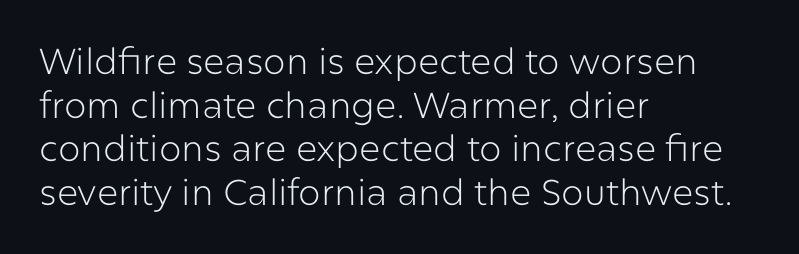
The image shows 36 px light sans-serif type, upright; set left-aligned, line spacing 1.21x, normal letter spacing, not underlined; low stroke contrast and a medium x-height.
